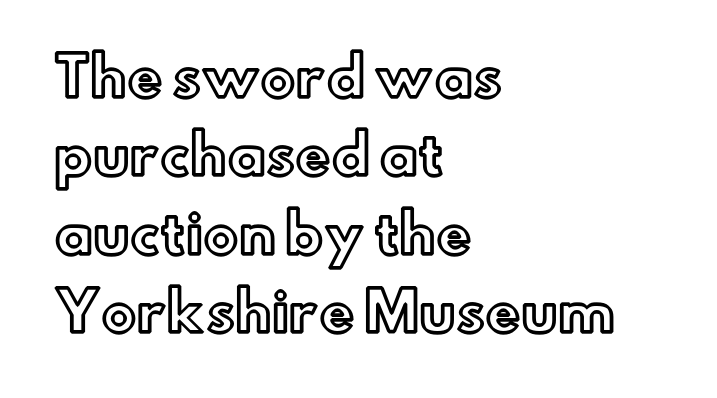
{"italic": "no", "width": "normal", "x_height": "small", "monospaced": "no", "underline": "no", "align": "left", "line_spacing": "normal", "line_spacing_ratio": 1.48, "letter_spacing": "normal", "letter_spacing_em": 0.0, "glyph_px": 53}
